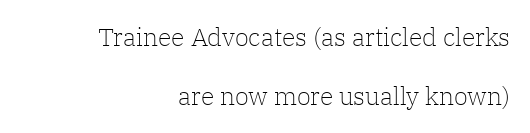
The image shows 25 px text type, upright; set right-aligned, loose line spacing (2.38x), normal letter spacing, not underlined.
